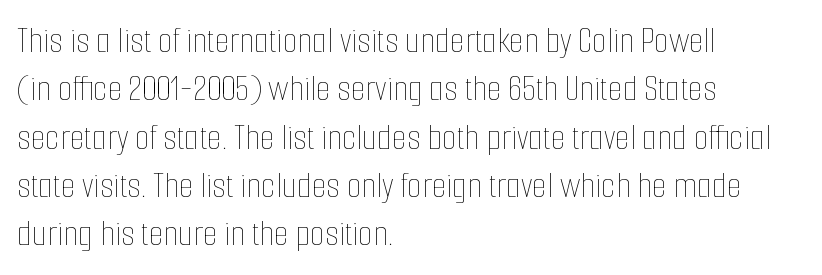
Think standard paragraph weight, or any step lighter than that. Designer's note — italics off, roman on. The lines in this sample share a left origin and differ only in where they stop. Descender tails drop into unmarked territory. You could call the tracking neutral — neither tight nor loose.
